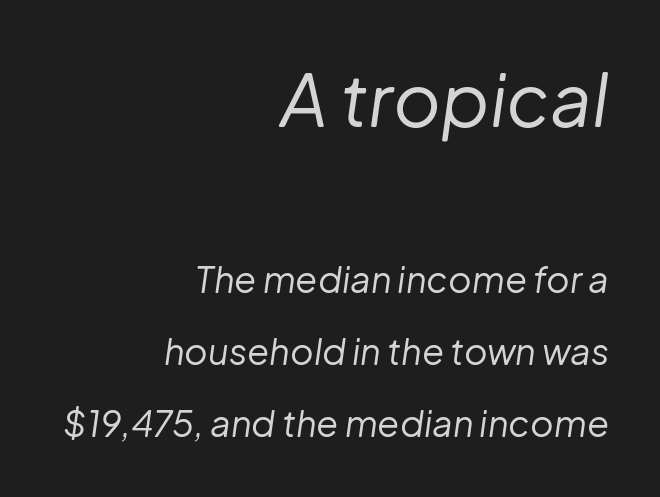
These lines are rendered in a variable-pitch font. The passage shown is not underscored anywhere. The line texture is even and compact thanks to regular tracking. The letterforms sit at book weight or below.
